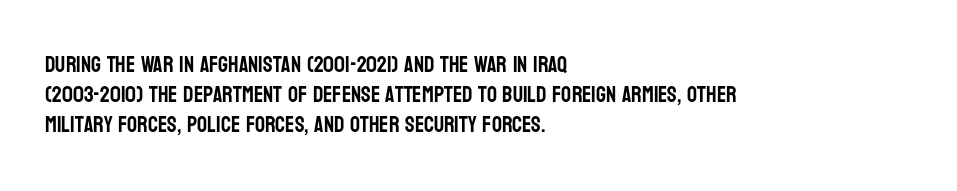
{"italic": "no", "underline": "no", "align": "left", "line_spacing": "normal", "line_spacing_ratio": 1.37, "letter_spacing": "normal", "letter_spacing_em": 0.0, "glyph_px": 22}
